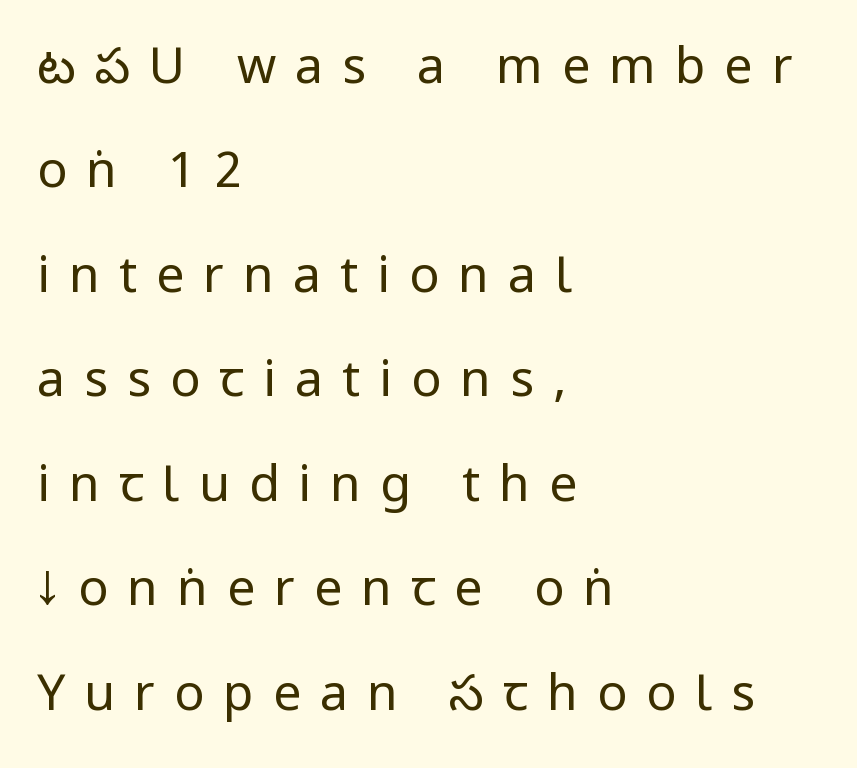
A clean baseline with only descenders dipping below it. The letters are spread apart with noticeably loose tracking. The letters look calm and open, with moderate or lighter stems. Letterform terminals end flat and unadorned throughout the passage. Vertical strokes here are truly vertical. Spacing verdict: proportional, widths tailored to each character.
